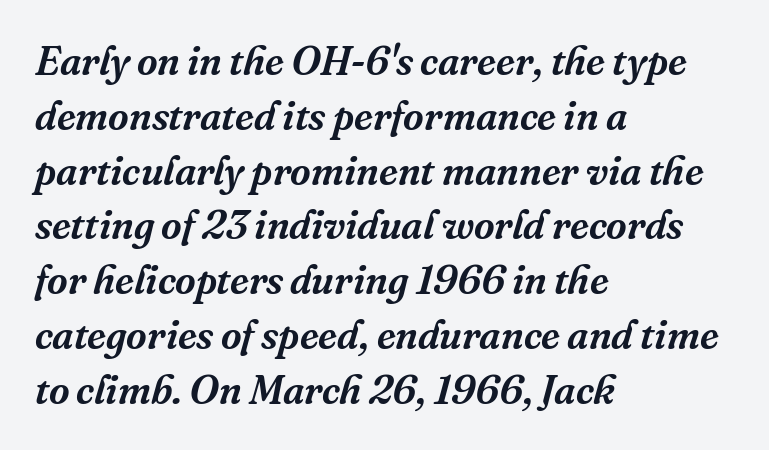
Q: Is the text italic (slanted)? A: Yes, it leans right by about 16 degrees.
Q: Is the typeface a serif or a sans-serif typeface? A: Serif.
Q: Is the text underlined? A: No.
Q: How is the paragraph aligned? A: Left-aligned.
Q: Is the spacing between letters normal or unusually wide? A: Normal.
Q: Is the spacing between lines tight, normal or loose? A: Normal.
Q: Width (condensed, normal, or wide)? A: Normal.
Q: Stroke contrast? A: Medium.
Q: x-height? A: Medium.
Q: Monospaced? A: No.
